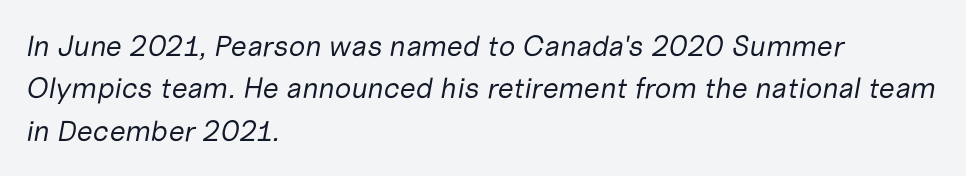
Q: Is the text bold? A: No.
Q: Is the text italic (slanted)? A: Yes, it leans right by about 10 degrees.
Q: Is the text underlined? A: No.
Q: How is the paragraph aligned? A: Left-aligned.
Q: Is the spacing between letters normal or unusually wide? A: Normal.
Q: Is the spacing between lines tight, normal or loose? A: Normal.
Q: Width (condensed, normal, or wide)? A: Normal.
Q: Stroke contrast? A: Low.
Q: x-height? A: Medium.
Q: Monospaced? A: No.
